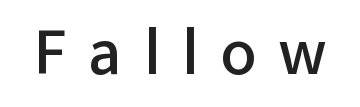
{"serif": "no", "italic": "no", "bold": "semi", "weight": "semibold", "width": "normal", "stroke_contrast": "low", "x_height": "medium", "monospaced": "no", "underline": "no", "letter_spacing": "wide", "letter_spacing_em": 0.37, "glyph_px": 59}
